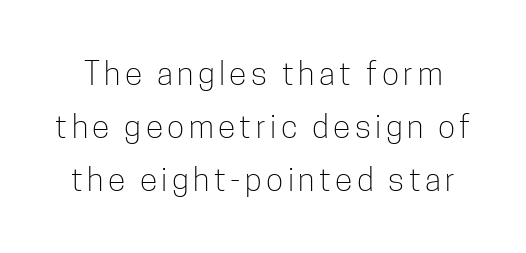
Q: Is the text bold? A: No.
Q: Is the text italic (slanted)? A: No, it is upright.
Q: Is the typeface a serif or a sans-serif typeface? A: Sans-serif.
Q: Is the text underlined? A: No.
Q: Is the spacing between lines tight, normal or loose? A: Normal.
Q: Width (condensed, normal, or wide)? A: Condensed.
Q: Stroke contrast? A: Low.
Q: x-height? A: Medium.
Q: Monospaced? A: No.
